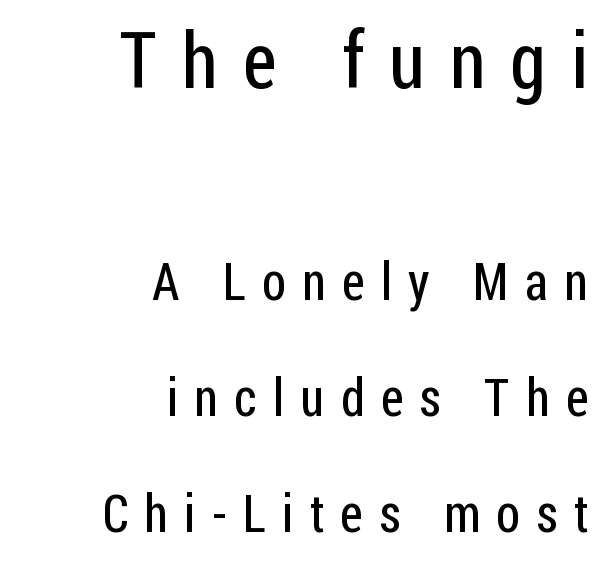
The image shows 77 px regular-weight, condensed sans-serif type, upright; set right-aligned, loose line spacing (2.27x), unusually wide letter spacing (+0.32 em), not underlined; the first (top) block is 1.51x larger; low stroke contrast and a medium x-height.
